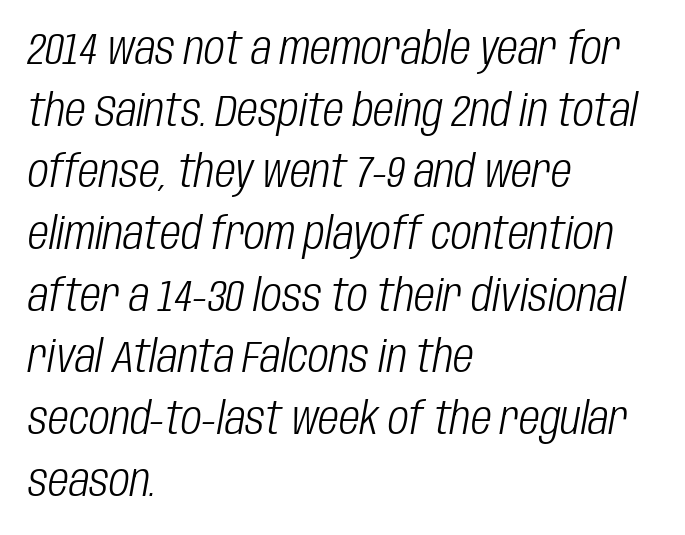
The image shows 45 px light, condensed type, italic (leaning right); set left-aligned, normal line spacing (1.37x), normal letter spacing, not underlined; low stroke contrast and a large x-height.
